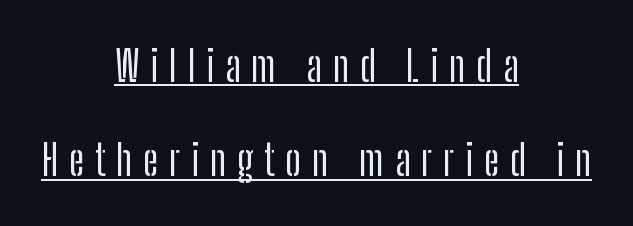
{"serif": "no", "italic": "no", "width": "condensed", "stroke_contrast": "low", "x_height": "medium", "monospaced": "no", "underline": "yes", "align": "center", "line_spacing": "loose", "line_spacing_ratio": 2.25, "letter_spacing": "wide", "letter_spacing_em": 0.26, "glyph_px": 42}
